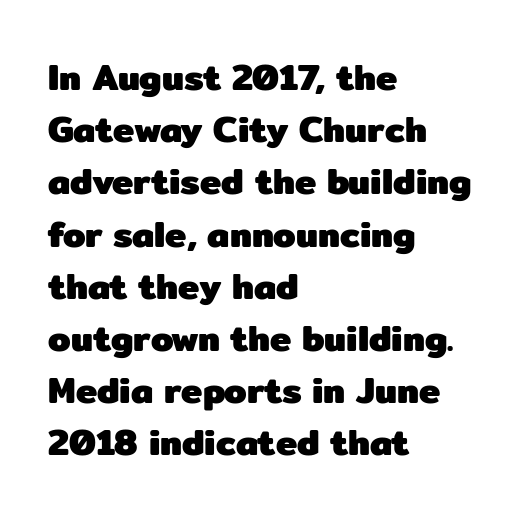
The paragraph shown leans on its left margin. The gaps between neighbouring characters are ordinary and unremarkable. Note the varied advance widths — an 'i' is clearly narrower than an 'm'. One glance says typical: line gaps are just what's usual. The area under the type is left untouched.
